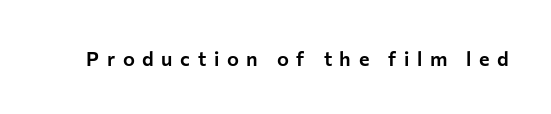
{"italic": "no", "underline": "no", "letter_spacing": "wide", "letter_spacing_em": 0.38, "glyph_px": 20}
